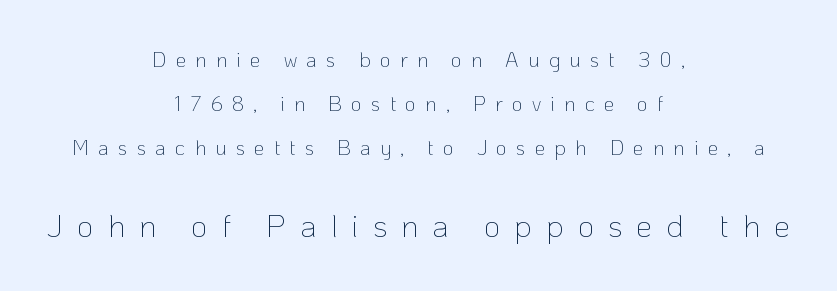
{"serif": "no", "italic": "no", "bold": "no", "weight": "thin", "width": "normal", "stroke_contrast": "low", "x_height": "medium", "monospaced": "no", "underline": "no", "align": "center", "line_spacing": "loose", "line_spacing_ratio": 2.1, "letter_spacing": "wide", "letter_spacing_em": 0.44, "larger_block": "second", "size_ratio": 1.52, "glyph_px": 32}
